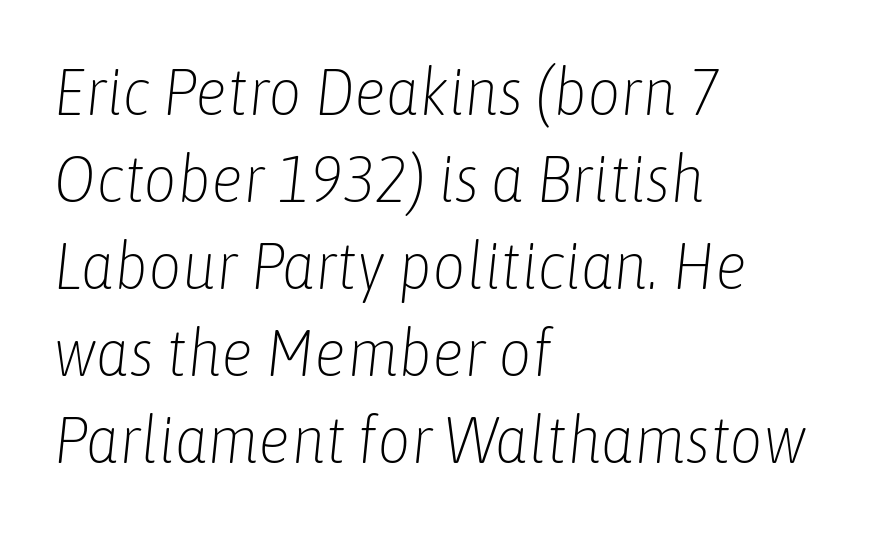
{"italic": "yes", "lean": "right", "slant_degrees": 6, "bold": "no", "weight": "light", "width": "condensed", "stroke_contrast": "low", "x_height": "medium", "monospaced": "no", "underline": "no", "align": "left", "line_spacing": "normal", "line_spacing_ratio": 1.34, "letter_spacing": "normal", "letter_spacing_em": 0.0, "glyph_px": 65}
